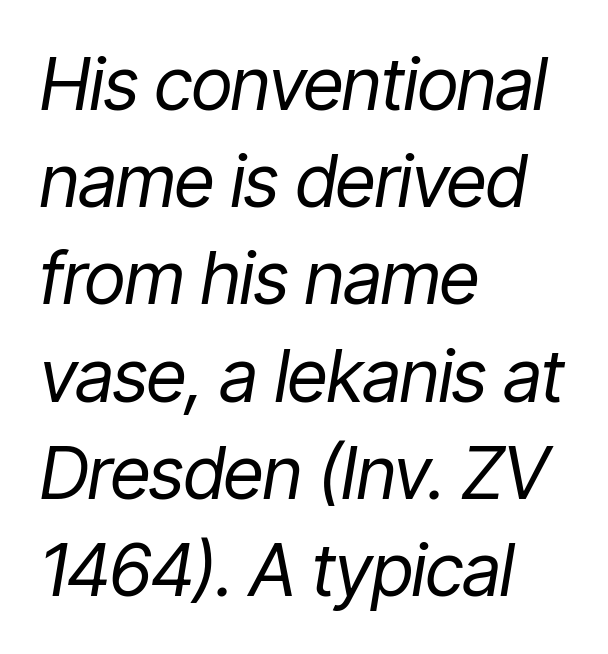
{"italic": "yes", "lean": "right", "slant_degrees": 9, "bold": "no", "weight": "regular", "width": "condensed", "stroke_contrast": "low", "x_height": "medium", "monospaced": "no", "underline": "no", "align": "left", "line_spacing": "normal", "line_spacing_ratio": 1.35, "letter_spacing": "normal", "letter_spacing_em": 0.0, "glyph_px": 72}
